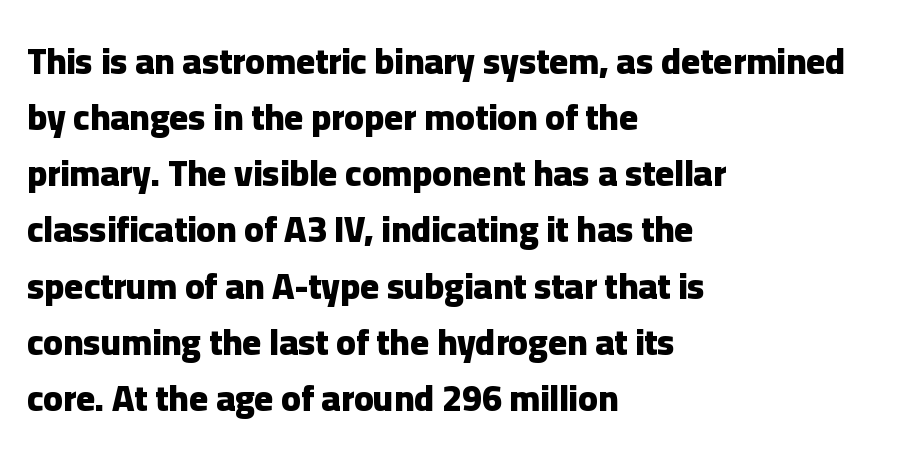
Q: Is the text bold? A: Yes.
Q: Is the text italic (slanted)? A: No, it is upright.
Q: Is the typeface a serif or a sans-serif typeface? A: Sans-serif.
Q: Is the text underlined? A: No.
Q: How is the paragraph aligned? A: Left-aligned.
Q: Is the spacing between letters normal or unusually wide? A: Normal.
Q: Is the spacing between lines tight, normal or loose? A: Normal.
Q: Width (condensed, normal, or wide)? A: Normal.
Q: Stroke contrast? A: Low.
Q: x-height? A: Medium.
Q: Monospaced? A: No.
